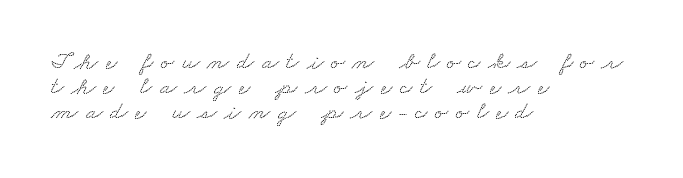
Q: Is the text underlined? A: No.
Q: How is the paragraph aligned? A: Left-aligned.
Q: Is the spacing between letters normal or unusually wide? A: Unusually wide.
Q: Is the spacing between lines tight, normal or loose? A: Tight.
